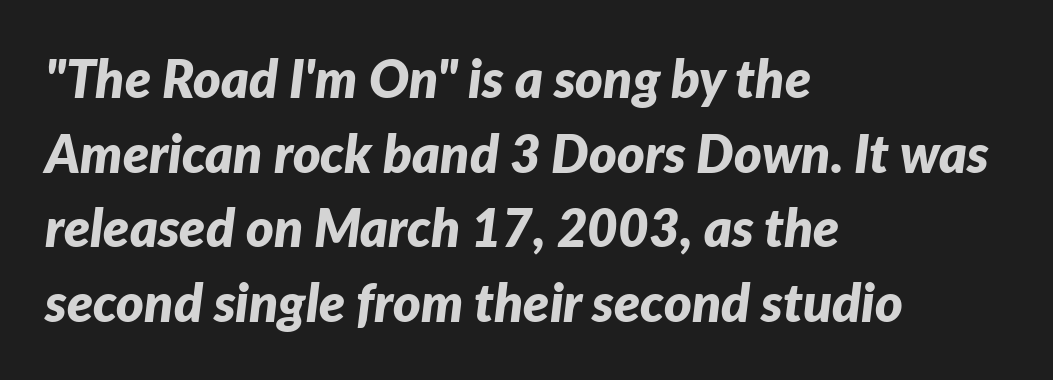
Q: Is the text bold? A: Yes.
Q: Is the text italic (slanted)? A: Yes, it leans right by about 7 degrees.
Q: Is the text underlined? A: No.
Q: How is the paragraph aligned? A: Left-aligned.
Q: Is the spacing between letters normal or unusually wide? A: Normal.
Q: Is the spacing between lines tight, normal or loose? A: Normal.
Q: Width (condensed, normal, or wide)? A: Normal.
Q: Stroke contrast? A: Low.
Q: x-height? A: Medium.
Q: Monospaced? A: No.
